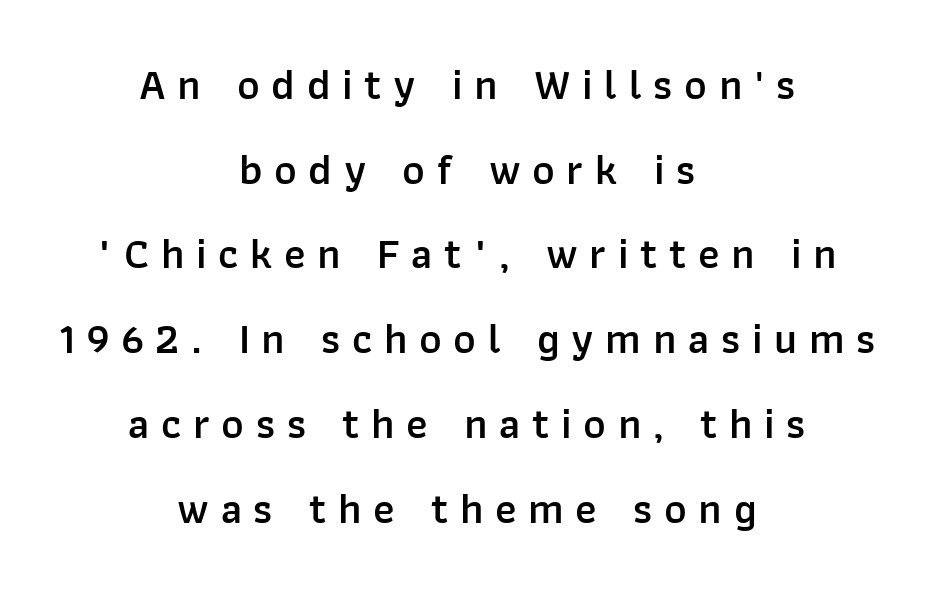
The image shows 43 px semibold sans-serif type, upright; set centered, loose line spacing (1.97x), unusually wide letter spacing (+0.27 em), not underlined; low stroke contrast and a medium x-height.
